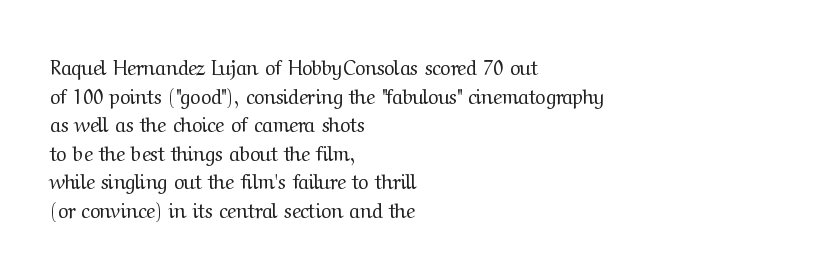
The image shows 20 px text type, upright; set left-aligned, normal line spacing (1.43x), normal letter spacing, not underlined.
